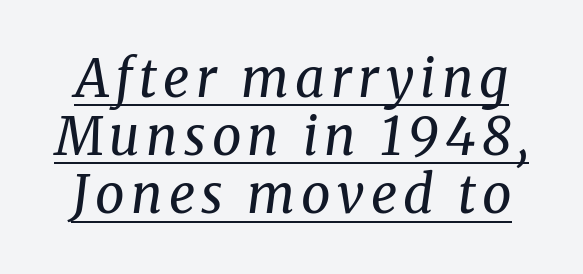
Q: Is the text bold? A: No.
Q: Is the text italic (slanted)? A: Yes, it leans right by about 8 degrees.
Q: Is the typeface a serif or a sans-serif typeface? A: Serif.
Q: Is the text underlined? A: Yes.
Q: Is the spacing between lines tight, normal or loose? A: Tight.
Q: Width (condensed, normal, or wide)? A: Normal.
Q: Stroke contrast? A: Medium.
Q: x-height? A: Medium.
Q: Monospaced? A: No.
